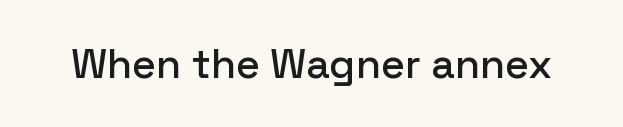
The image shows 41 px sans-serif type, upright; set normal letter spacing, not underlined; low stroke contrast and a medium x-height.
